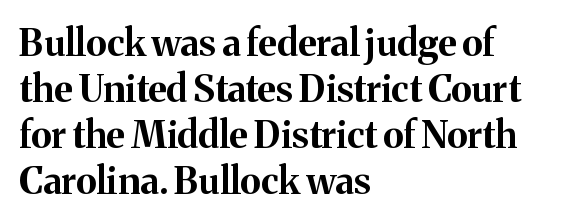
Q: Is the text bold? A: Yes.
Q: Is the text italic (slanted)? A: No, it is upright.
Q: Is the typeface a serif or a sans-serif typeface? A: Serif.
Q: Is the text underlined? A: No.
Q: How is the paragraph aligned? A: Left-aligned.
Q: Is the spacing between letters normal or unusually wide? A: Normal.
Q: Width (condensed, normal, or wide)? A: Normal.
Q: Stroke contrast? A: Medium.
Q: x-height? A: Medium.
Q: Monospaced? A: No.
